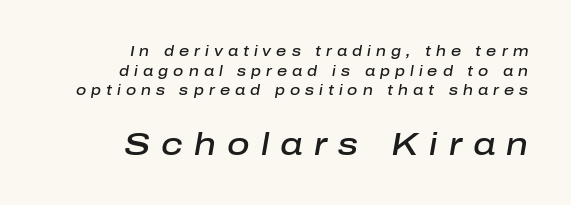
{"italic": "yes", "lean": "right", "slant_degrees": 10, "bold": "semi", "weight": "semibold", "width": "normal", "stroke_contrast": "low", "x_height": "medium", "monospaced": "no", "underline": "no", "align": "right", "line_spacing": "normal", "line_spacing_ratio": 1.4, "letter_spacing": "wide", "letter_spacing_em": 0.36, "larger_block": "second", "size_ratio": 2.21, "glyph_px": 31}
